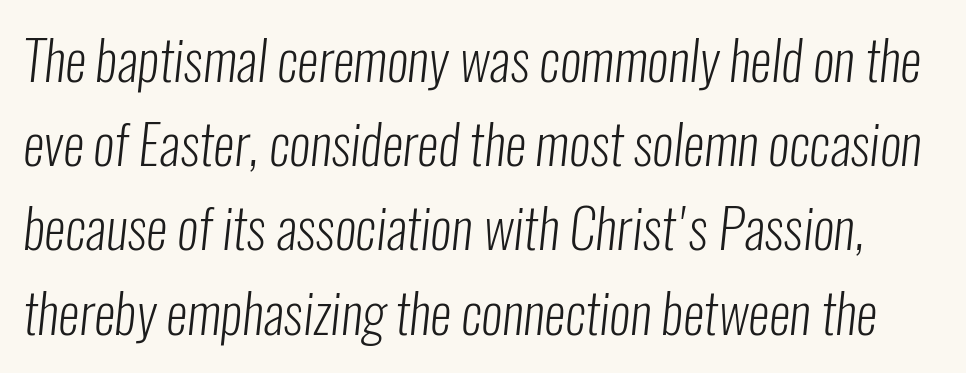
{"serif": "no", "bold": "no", "weight": "light", "width": "condensed", "stroke_contrast": "low", "x_height": "medium", "monospaced": "no", "underline": "no", "line_spacing": "normal", "line_spacing_ratio": 1.56, "letter_spacing": "normal", "letter_spacing_em": 0.0, "glyph_px": 54}
